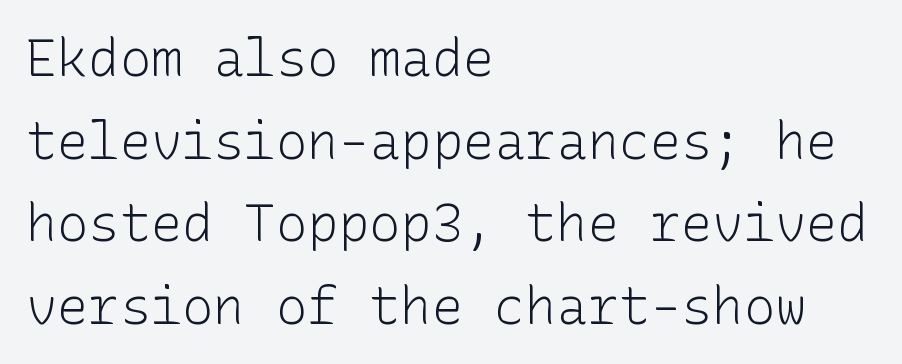
{"serif": "no", "italic": "no", "bold": "no", "weight": "light", "width": "normal", "stroke_contrast": "low", "x_height": "medium", "underline": "no", "align": "left", "line_spacing": "normal", "line_spacing_ratio": 1.59, "letter_spacing": "normal", "letter_spacing_em": 0.0, "glyph_px": 52}
